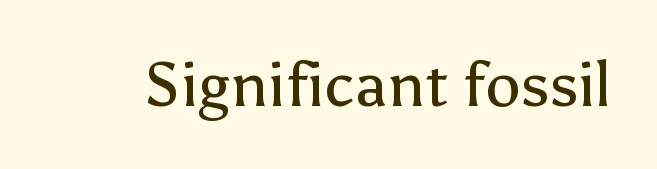
Q: Is the text bold? A: No.
Q: Is the text italic (slanted)? A: No, it is upright.
Q: Is the typeface a serif or a sans-serif typeface? A: Sans-serif.
Q: Is the text underlined? A: No.
Q: Is the spacing between letters normal or unusually wide? A: Normal.
Q: Width (condensed, normal, or wide)? A: Normal.
Q: Stroke contrast? A: Low.
Q: x-height? A: Medium.
Q: Monospaced? A: No.
